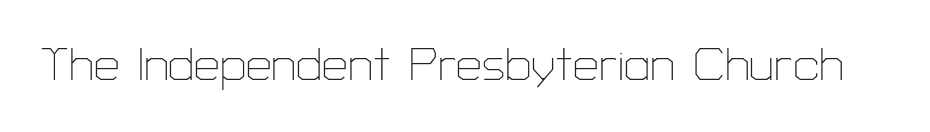
{"serif": "no", "italic": "no", "bold": "no", "weight": "thin", "width": "normal", "stroke_contrast": "low", "x_height": "medium", "monospaced": "no", "underline": "no", "letter_spacing": "normal", "letter_spacing_em": 0.0, "glyph_px": 46}
